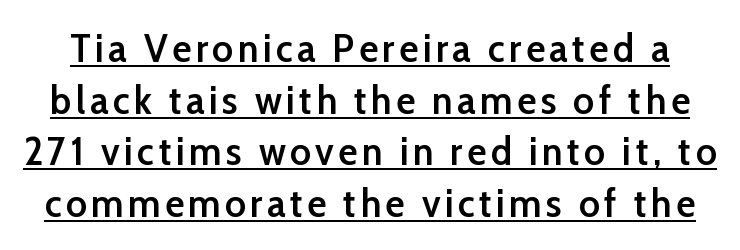
{"serif": "no", "italic": "no", "bold": "semi", "weight": "semibold", "width": "normal", "stroke_contrast": "low", "x_height": "medium", "monospaced": "no", "underline": "yes", "line_spacing": "normal", "line_spacing_ratio": 1.29, "glyph_px": 40}
